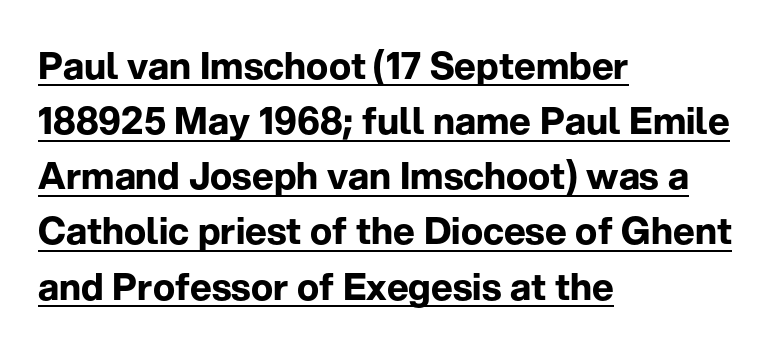
Every character sits straight up, as roman type does. Grotesque or geometric, the face here clearly has no serifs. These lines sit exactly where default settings would place them. The face used here appears with an underline applied. A student would call this left alignment; a typographer would say flush left, rag right. Look at the tracking — it's just the regular setting, nothing added.
